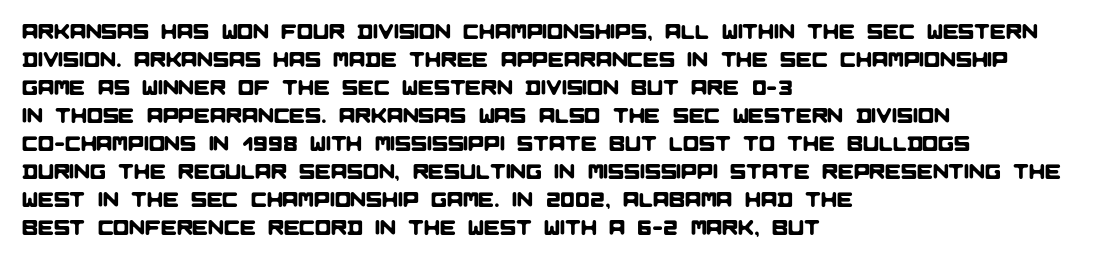
Q: Is the text underlined? A: No.
Q: How is the paragraph aligned? A: Left-aligned.
Q: Is the spacing between letters normal or unusually wide? A: Normal.
Q: Is the spacing between lines tight, normal or loose? A: Normal.
